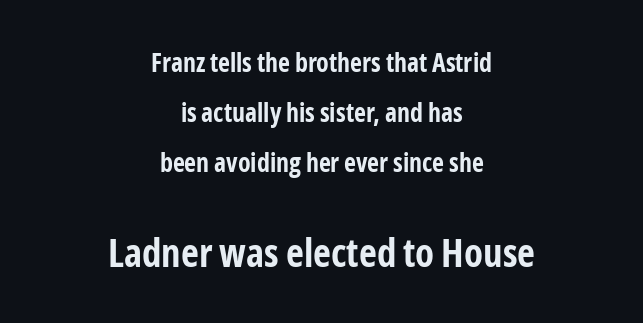
Q: Is the text bold? A: Yes.
Q: Is the text italic (slanted)? A: No, it is upright.
Q: Is the typeface a serif or a sans-serif typeface? A: Sans-serif.
Q: Is the text underlined? A: No.
Q: How is the paragraph aligned? A: Centered.
Q: Is the spacing between letters normal or unusually wide? A: Normal.
Q: Is the spacing between lines tight, normal or loose? A: Loose.
Q: Which block of text is set in a larger size, the first (top) or the second (bottom)? A: The second (bottom) one.
Q: Width (condensed, normal, or wide)? A: Condensed.
Q: Stroke contrast? A: Low.
Q: x-height? A: Medium.
Q: Monospaced? A: No.
